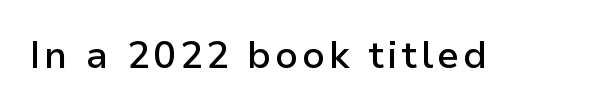
Has an underline been added? It has not. The axis of the letterforms is exactly vertical. As a designer I'd log this as weight 600, semibold. These lines are rendered in a variable-pitch font.
